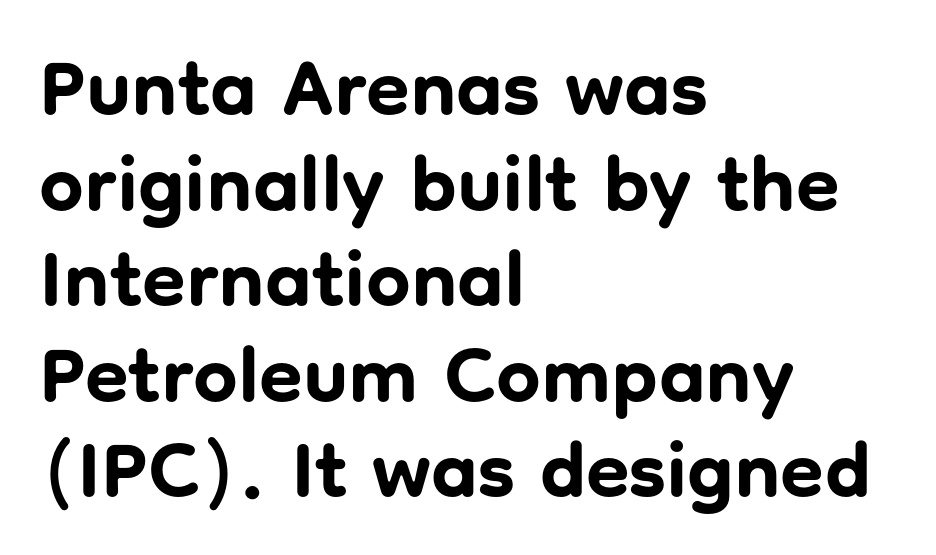
Short note: letters normally spaced. Does the lettering tilt? It doesn't — this is upright. As a designer I'd log this as weight 700, bold. Letterform terminals end flat and unadorned throughout the passage.
